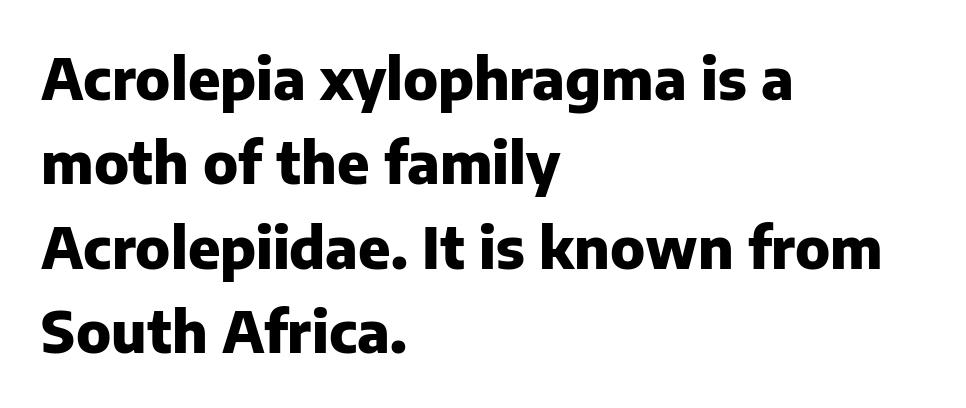
{"serif": "no", "italic": "no", "bold": "yes", "weight": "heavy", "width": "normal", "stroke_contrast": "low", "x_height": "medium", "monospaced": "no", "underline": "no", "align": "left", "line_spacing": "normal", "line_spacing_ratio": 1.48, "letter_spacing": "normal", "letter_spacing_em": 0.0, "glyph_px": 57}
